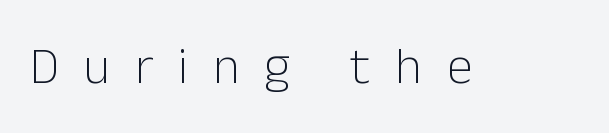
Think of a printed novel: that variable character pitch is what you see here. The passage shown is not bold in any degree. Tracking here is generous; glyphs stand well apart from one another. Are there feet on the stems? There aren't — it's a sans. The area under the type is left untouched. It's the straight-up-and-down kind of type.
